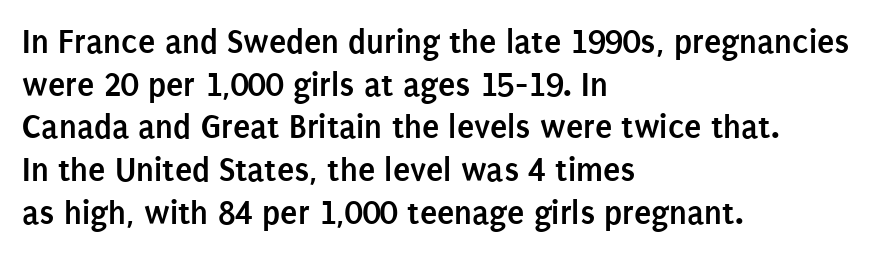
The image shows 35 px semibold, condensed sans-serif type, upright; set left-aligned, line spacing 1.22x, normal letter spacing, not underlined; low stroke contrast and a large x-height.
